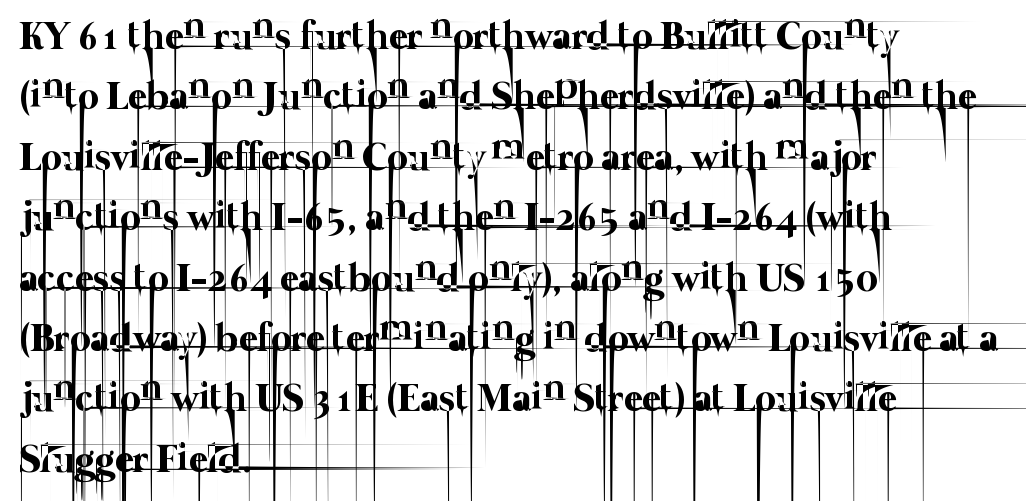
{"bold": "no", "weight": "thin", "width": "normal", "stroke_contrast": "low", "x_height": "medium", "monospaced": "no", "underline": "no", "align": "left", "line_spacing": "normal", "line_spacing_ratio": 1.51, "letter_spacing": "normal", "letter_spacing_em": 0.0, "glyph_px": 40}
